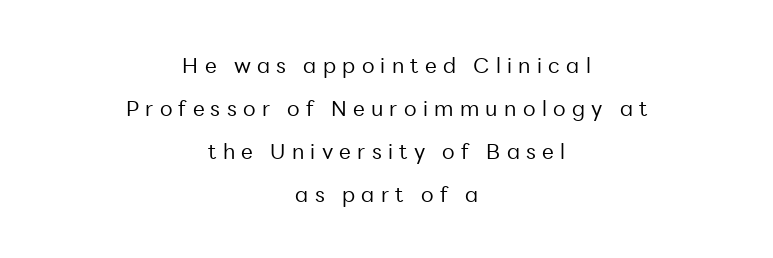
Leading: increased. There is plenty of visible air inserted between adjacent glyphs. If you drew a line through each stem, it would be perfectly vertical. Typeset on center — no edge is straight.
